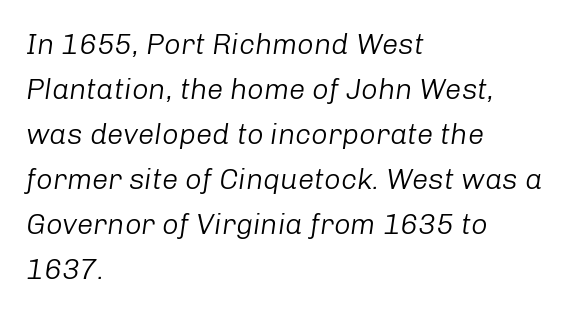
Words float on clear page, feet unadorned. One glance says typical: line gaps are just what's usual. This sample is left-justified, so line endings fall wherever the words run out. Think of a printed novel: that variable character pitch is what you see here.
